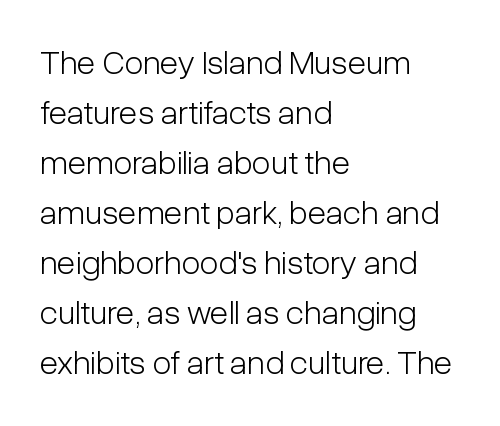
{"serif": "no", "italic": "no", "bold": "no", "weight": "light", "width": "condensed", "stroke_contrast": "low", "x_height": "medium", "monospaced": "no", "underline": "no", "align": "left", "line_spacing": "normal", "line_spacing_ratio": 1.47, "letter_spacing": "normal", "letter_spacing_em": 0.0, "glyph_px": 34}
